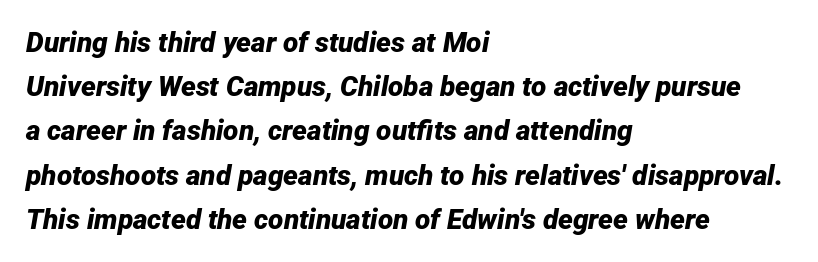
{"italic": "yes", "lean": "right", "slant_degrees": 12, "bold": "yes", "weight": "bold", "width": "normal", "stroke_contrast": "low", "x_height": "medium", "monospaced": "no", "underline": "no", "align": "left", "line_spacing": "normal", "line_spacing_ratio": 1.58, "letter_spacing": "normal", "letter_spacing_em": 0.0, "glyph_px": 28}
